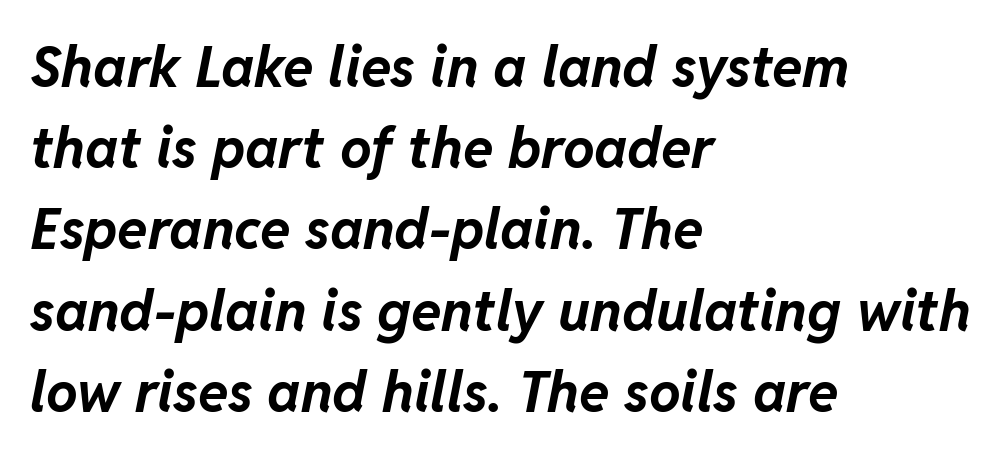
{"italic": "yes", "lean": "right", "slant_degrees": 11, "bold": "yes", "weight": "bold", "width": "normal", "stroke_contrast": "low", "x_height": "medium", "monospaced": "no", "underline": "no", "align": "left", "line_spacing": "normal", "line_spacing_ratio": 1.45, "letter_spacing": "normal", "letter_spacing_em": 0.0, "glyph_px": 56}
